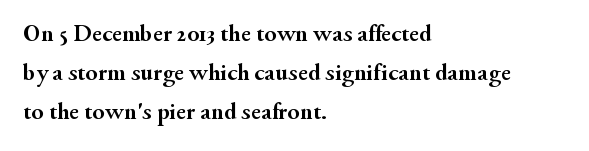
{"italic": "no", "bold": "yes", "underline": "no", "align": "left", "line_spacing": "normal", "line_spacing_ratio": 1.57, "letter_spacing": "normal", "letter_spacing_em": 0.0, "glyph_px": 25}
